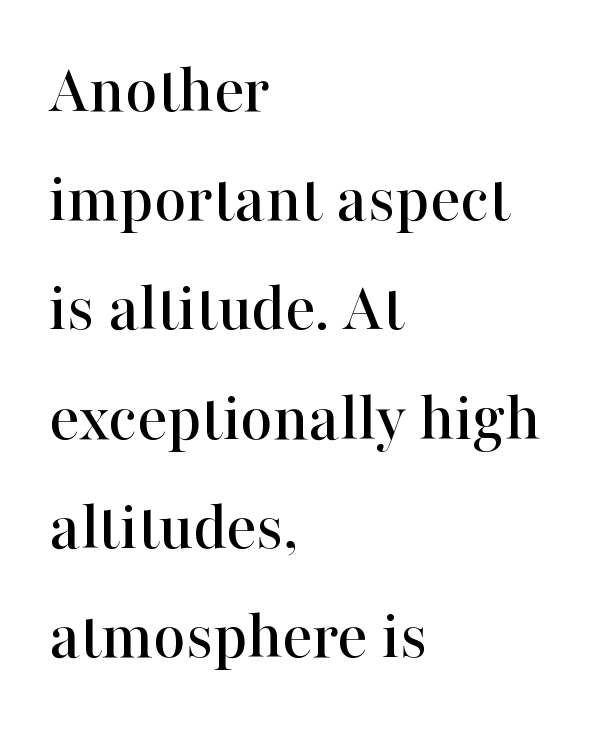
Small tapered or slab feet sit at the stroke ends, so this counts as serif. Proportional: the letters do not fall into vertical columns. Glyph-to-glyph distance matches everyday printed text. The block of text has a typical density, with ordinary space between rows. Check under the words: just untouched page.
